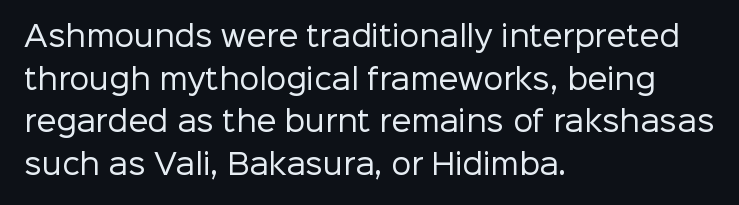
Q: Is the text bold? A: No.
Q: Is the text italic (slanted)? A: No, it is upright.
Q: Is the typeface a serif or a sans-serif typeface? A: Sans-serif.
Q: Is the text underlined? A: No.
Q: How is the paragraph aligned? A: Left-aligned.
Q: Is the spacing between letters normal or unusually wide? A: Normal.
Q: Is the spacing between lines tight, normal or loose? A: Normal.
Q: Width (condensed, normal, or wide)? A: Normal.
Q: Stroke contrast? A: Low.
Q: x-height? A: Medium.
Q: Monospaced? A: No.
